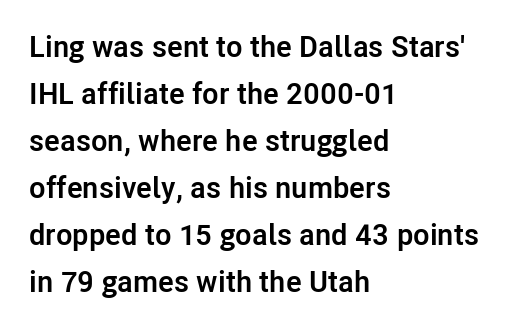
Q: Is the text bold? A: Yes.
Q: Is the text italic (slanted)? A: No, it is upright.
Q: Is the typeface a serif or a sans-serif typeface? A: Sans-serif.
Q: Is the text underlined? A: No.
Q: How is the paragraph aligned? A: Left-aligned.
Q: Is the spacing between letters normal or unusually wide? A: Normal.
Q: Is the spacing between lines tight, normal or loose? A: Normal.
Q: Width (condensed, normal, or wide)? A: Normal.
Q: Stroke contrast? A: Low.
Q: x-height? A: Medium.
Q: Monospaced? A: No.
